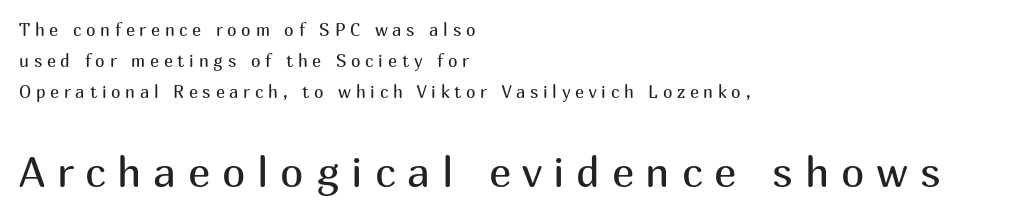
Q: Is the text bold? A: No.
Q: Is the text italic (slanted)? A: No, it is upright.
Q: Is the typeface a serif or a sans-serif typeface? A: Sans-serif.
Q: Is the text underlined? A: No.
Q: How is the paragraph aligned? A: Left-aligned.
Q: Is the spacing between letters normal or unusually wide? A: Unusually wide.
Q: Which block of text is set in a larger size, the first (top) or the second (bottom)? A: The second (bottom) one.
Q: Width (condensed, normal, or wide)? A: Normal.
Q: Stroke contrast? A: Medium.
Q: x-height? A: Medium.
Q: Monospaced? A: No.
